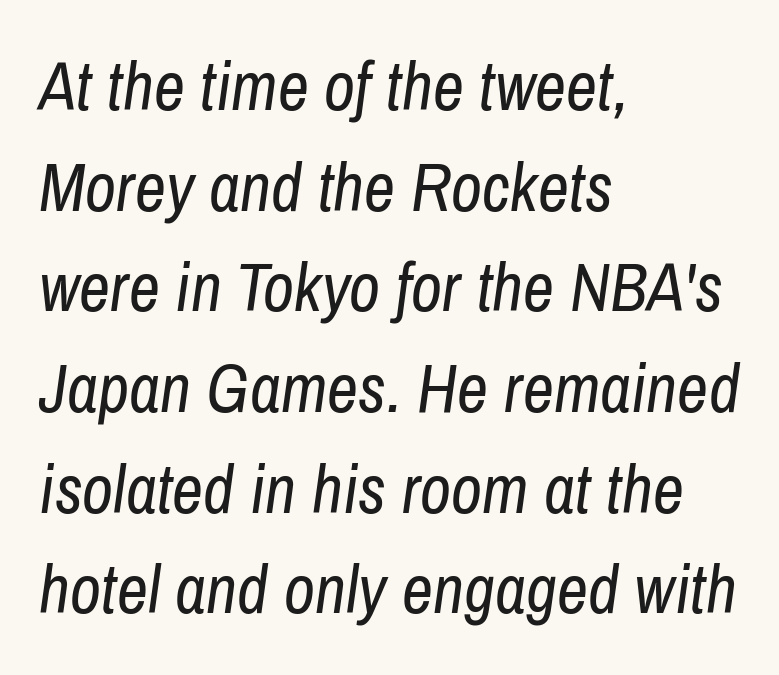
{"italic": "yes", "lean": "right", "slant_degrees": 8, "bold": "no", "weight": "regular", "width": "condensed", "stroke_contrast": "low", "x_height": "medium", "monospaced": "no", "underline": "no", "align": "left", "line_spacing": "normal", "line_spacing_ratio": 1.48, "letter_spacing": "normal", "letter_spacing_em": 0.0, "glyph_px": 68}
